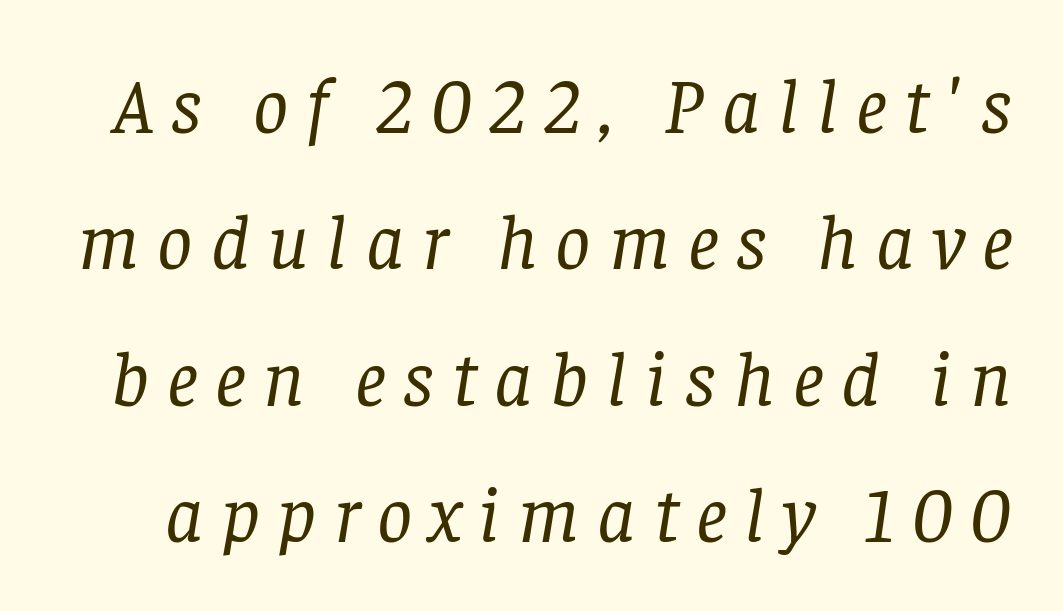
Q: Is the text bold? A: No.
Q: Is the text italic (slanted)? A: Yes, it leans right by about 8 degrees.
Q: Is the typeface a serif or a sans-serif typeface? A: Serif.
Q: Is the text underlined? A: No.
Q: Is the spacing between letters normal or unusually wide? A: Unusually wide.
Q: Width (condensed, normal, or wide)? A: Normal.
Q: Stroke contrast? A: Low.
Q: x-height? A: Large.
Q: Monospaced? A: No.
